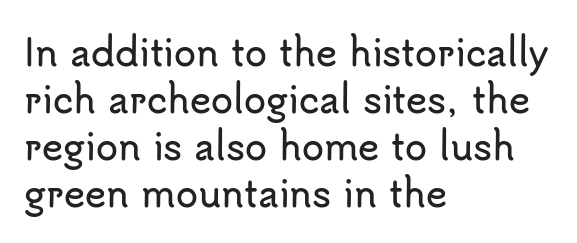
The image shows 36 px sans-serif type, upright; set left-aligned, normal line spacing (1.31x), normal letter spacing, not underlined; low stroke contrast and a small x-height.
